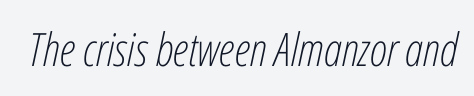
Q: Is the text bold? A: No.
Q: Is the text italic (slanted)? A: Yes, it leans right by about 12 degrees.
Q: Is the text underlined? A: No.
Q: Is the spacing between letters normal or unusually wide? A: Normal.
Q: Width (condensed, normal, or wide)? A: Condensed.
Q: Stroke contrast? A: Low.
Q: x-height? A: Medium.
Q: Monospaced? A: No.
